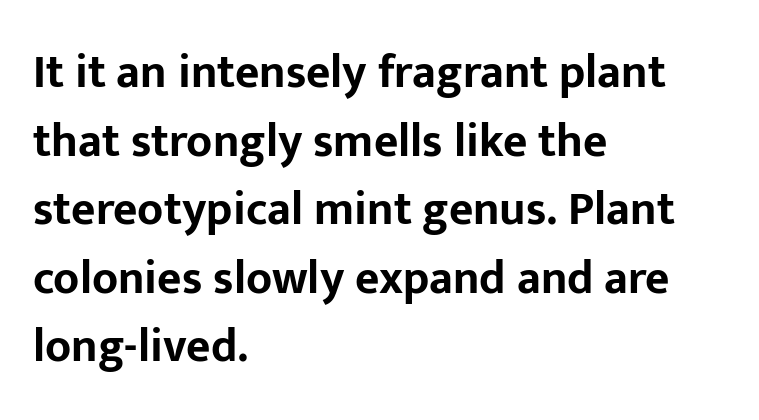
Q: Is the text bold? A: Yes.
Q: Is the text italic (slanted)? A: No, it is upright.
Q: Is the typeface a serif or a sans-serif typeface? A: Sans-serif.
Q: Is the text underlined? A: No.
Q: How is the paragraph aligned? A: Left-aligned.
Q: Is the spacing between letters normal or unusually wide? A: Normal.
Q: Is the spacing between lines tight, normal or loose? A: Normal.
Q: Width (condensed, normal, or wide)? A: Normal.
Q: Stroke contrast? A: Low.
Q: x-height? A: Medium.
Q: Monospaced? A: No.
